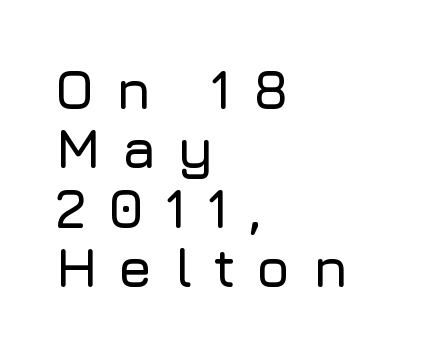
The image shows 55 px sans-serif type, upright; set left-aligned, tight line spacing (1.08x), unusually wide letter spacing (+0.37 em), not underlined; low stroke contrast and a medium x-height.
